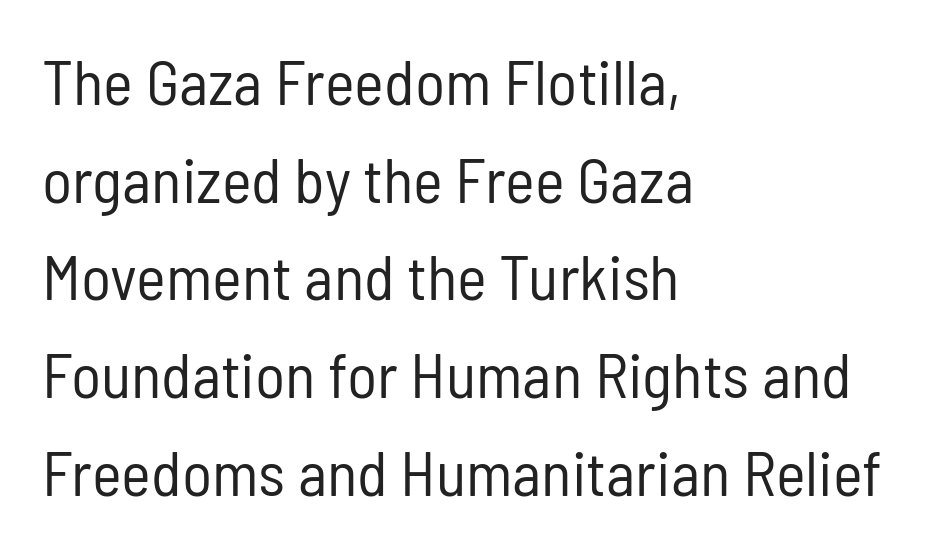
Each new line begins a customary step beneath the previous one. Bare-footed words on every line. The font family rendered here belongs to the sans-serif group. The gaps between neighbouring characters are ordinary and unremarkable.
